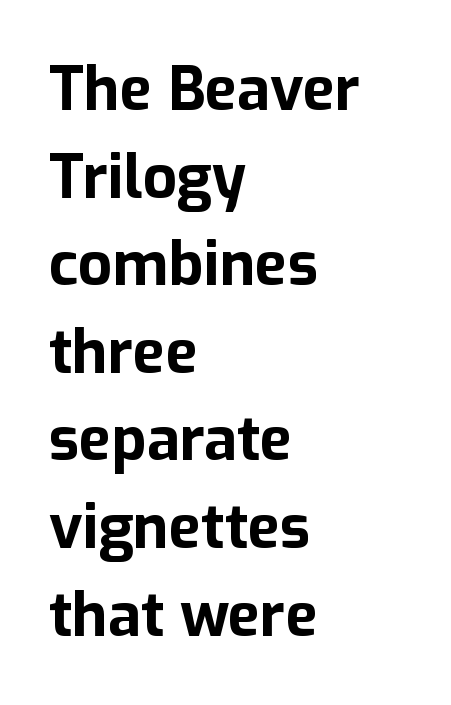
Q: Is the text bold? A: Yes.
Q: Is the text italic (slanted)? A: No, it is upright.
Q: Is the typeface a serif or a sans-serif typeface? A: Sans-serif.
Q: Is the text underlined? A: No.
Q: How is the paragraph aligned? A: Left-aligned.
Q: Is the spacing between letters normal or unusually wide? A: Normal.
Q: Is the spacing between lines tight, normal or loose? A: Normal.
Q: Width (condensed, normal, or wide)? A: Normal.
Q: Stroke contrast? A: Low.
Q: x-height? A: Medium.
Q: Monospaced? A: No.
